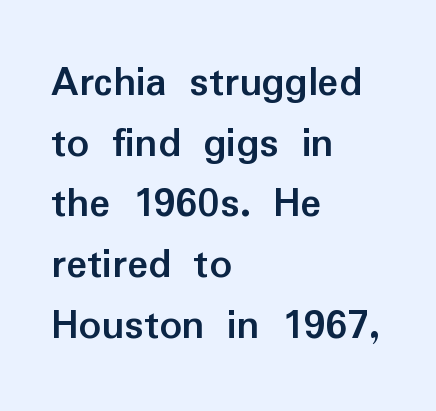
{"serif": "no", "italic": "no", "bold": "yes", "weight": "semibold", "width": "normal", "stroke_contrast": "low", "x_height": "medium", "monospaced": "no", "underline": "no", "align": "left", "line_spacing": "normal", "line_spacing_ratio": 1.38, "letter_spacing": "normal", "letter_spacing_em": 0.0, "glyph_px": 44}
